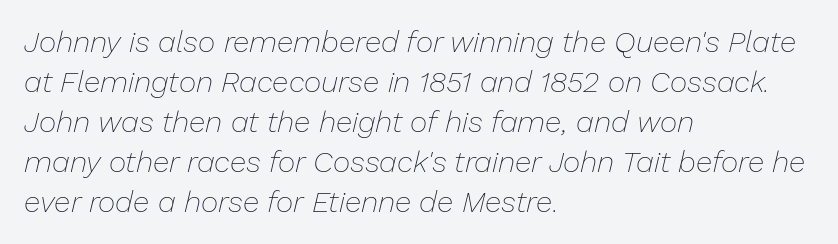
{"italic": "yes", "lean": "right", "slant_degrees": 13, "bold": "no", "weight": "thin", "width": "normal", "stroke_contrast": "low", "x_height": "medium", "monospaced": "no", "underline": "no", "align": "left", "line_spacing": "normal", "line_spacing_ratio": 1.33, "letter_spacing": "normal", "letter_spacing_em": 0.0, "glyph_px": 30}
